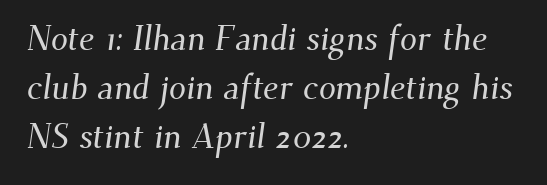
Q: Is the typeface a serif or a sans-serif typeface? A: Serif.
Q: Is the text underlined? A: No.
Q: How is the paragraph aligned? A: Left-aligned.
Q: Is the spacing between letters normal or unusually wide? A: Normal.
Q: Is the spacing between lines tight, normal or loose? A: Normal.
Q: Width (condensed, normal, or wide)? A: Normal.
Q: Stroke contrast? A: Medium.
Q: x-height? A: Small.
Q: Monospaced? A: No.
